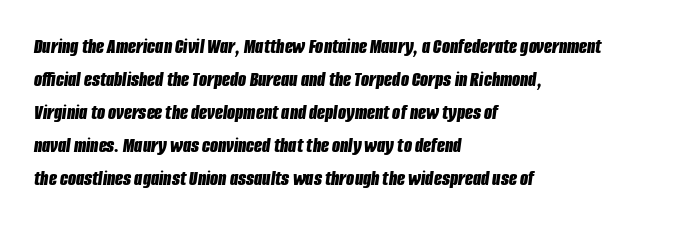
{"italic": "yes", "lean": "right", "slant_degrees": 8, "bold": "yes", "underline": "no", "align": "left", "line_spacing": "normal", "line_spacing_ratio": 1.57, "letter_spacing": "normal", "letter_spacing_em": 0.0, "glyph_px": 21}
